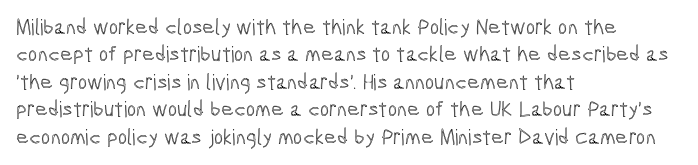
Q: Is the text italic (slanted)? A: No, it is upright.
Q: Is the text underlined? A: No.
Q: How is the paragraph aligned? A: Left-aligned.
Q: Is the spacing between letters normal or unusually wide? A: Normal.
Q: Is the spacing between lines tight, normal or loose? A: Normal.
